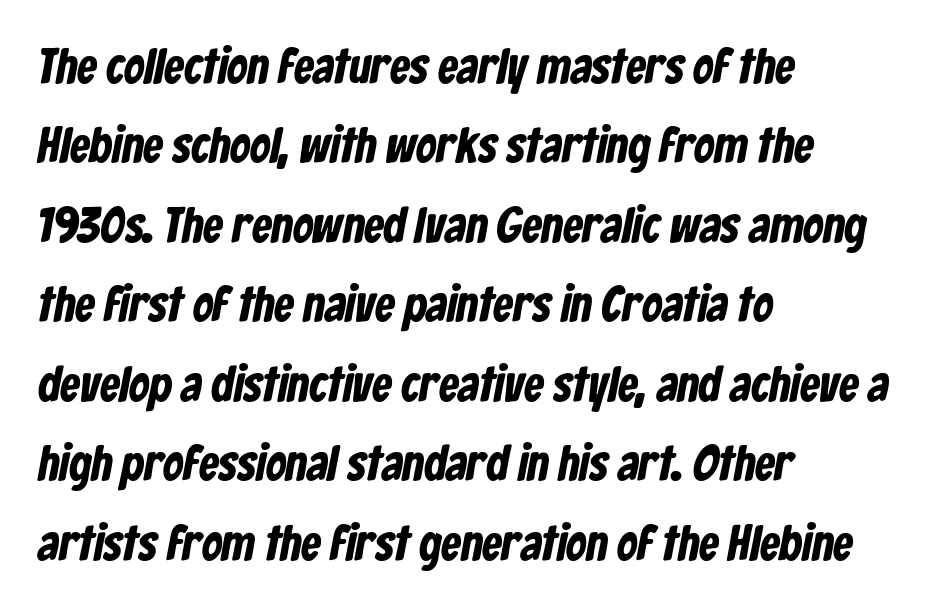
{"serif": "no", "width": "condensed", "stroke_contrast": "low", "x_height": "medium", "monospaced": "no", "underline": "no", "align": "left", "line_spacing": "normal", "line_spacing_ratio": 1.59, "letter_spacing": "normal", "letter_spacing_em": 0.0, "glyph_px": 50}
